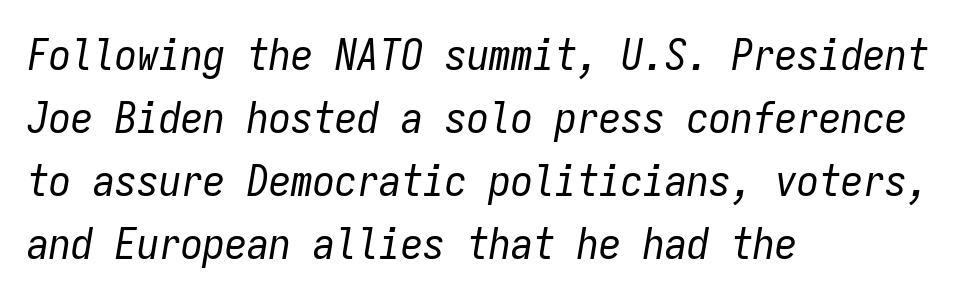
The weight tops out at a normal text grade. Looks like terminal output: every glyph gets an equal slot. In terms of posture, this sample is oblique. The block of text has a typical density, with ordinary space between rows.
